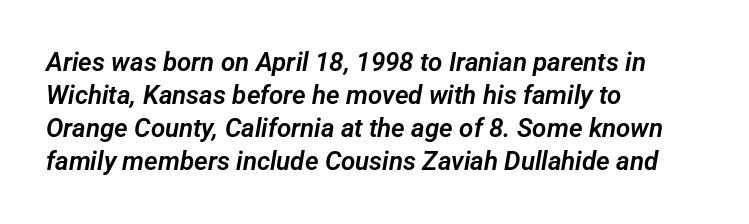
Q: Is the text underlined? A: No.
Q: How is the paragraph aligned? A: Left-aligned.
Q: Is the spacing between letters normal or unusually wide? A: Normal.
Q: Is the spacing between lines tight, normal or loose? A: Normal.
